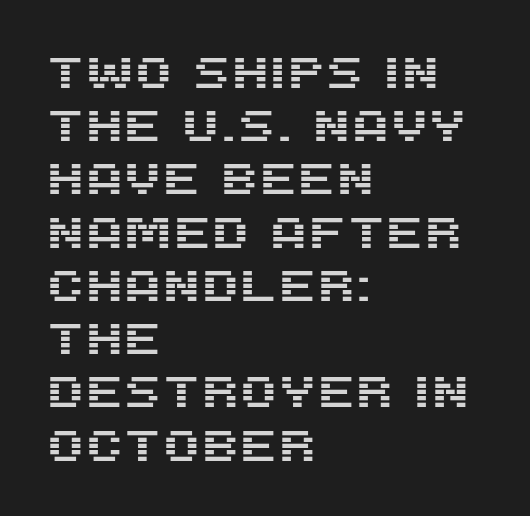
Decoration check: the copy has no underline. Posture: vertical. Each letter keeps its own natural width here, so spacing adapts to shape. These lines are composed in type without serifs. How are the letters spaced? Ordinarily, with no added tracking. A student would call this left alignment; a typographer would say flush left, rag right.
